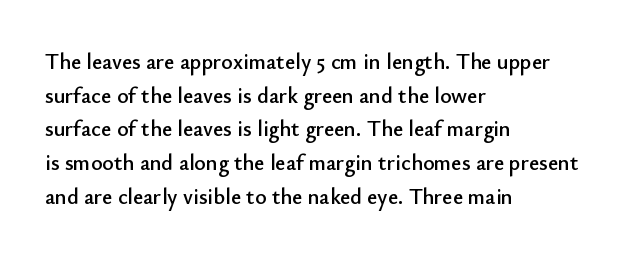
{"italic": "no", "underline": "no", "align": "left", "line_spacing": "normal", "line_spacing_ratio": 1.53, "letter_spacing": "normal", "letter_spacing_em": 0.0, "glyph_px": 22}
